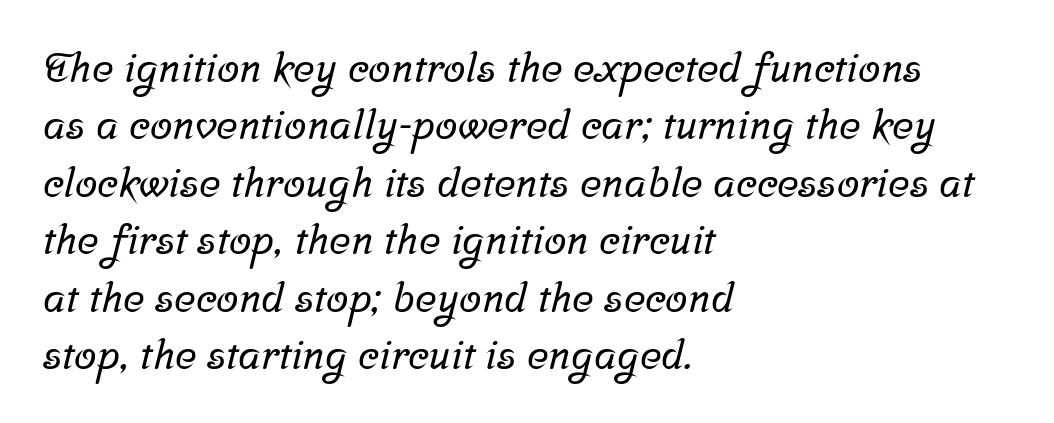
Caption: multi-line text, flush left, ragged right. A typesetter would call this zero additional tracking. Unmarked baselines from the first word to the last. Leading: standard.
